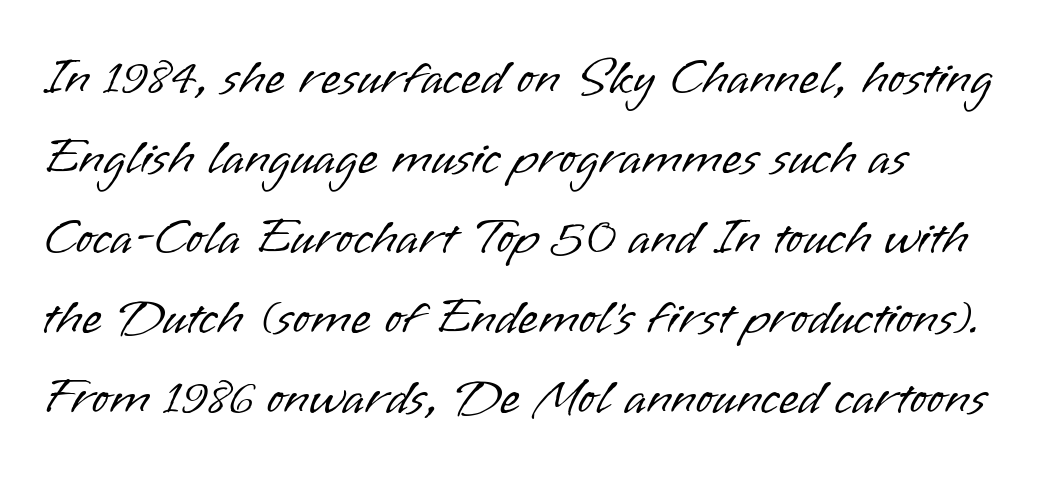
{"serif": "no", "bold": "no", "weight": "light", "width": "normal", "stroke_contrast": "low", "x_height": "small", "monospaced": "no", "underline": "no", "align": "left", "line_spacing": "normal", "line_spacing_ratio": 1.54, "letter_spacing": "normal", "letter_spacing_em": 0.0, "glyph_px": 52}
